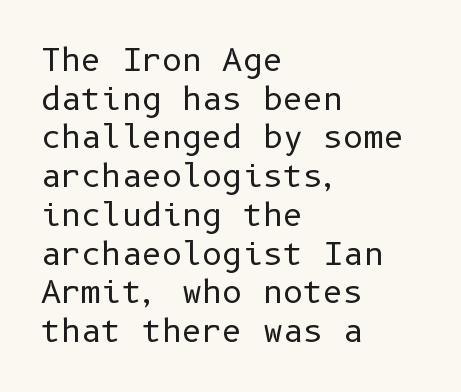
{"serif": "no", "italic": "no", "bold": "no", "weight": "regular", "width": "normal", "stroke_contrast": "low", "x_height": "medium", "underline": "no", "align": "left", "line_spacing": "normal", "line_spacing_ratio": 1.25, "letter_spacing": "normal", "letter_spacing_em": 0.0, "glyph_px": 31}
